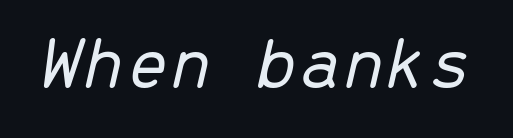
The image shows 77 px light type, italic (leaning right), monospaced; set normal letter spacing, not underlined; low stroke contrast and a medium x-height.
